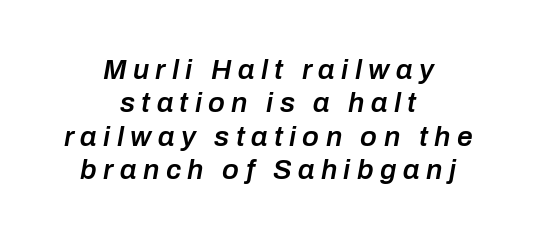
The image shows 28 px semibold type, italic (leaning right); set centered, line spacing 1.19x, unusually wide letter spacing (+0.23 em), not underlined; low stroke contrast and a medium x-height.
